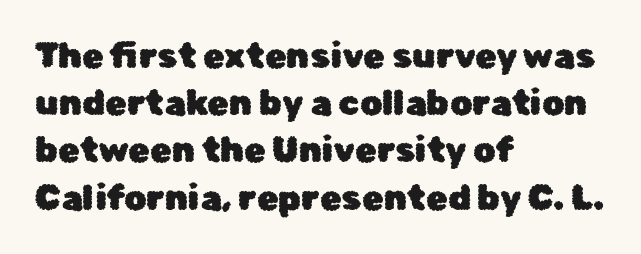
Q: Is the text italic (slanted)? A: No, it is upright.
Q: Is the typeface a serif or a sans-serif typeface? A: Sans-serif.
Q: Is the text underlined? A: No.
Q: How is the paragraph aligned? A: Left-aligned.
Q: Is the spacing between letters normal or unusually wide? A: Normal.
Q: Is the spacing between lines tight, normal or loose? A: Normal.
Q: Width (condensed, normal, or wide)? A: Normal.
Q: Stroke contrast? A: Low.
Q: x-height? A: Medium.
Q: Monospaced? A: No.
